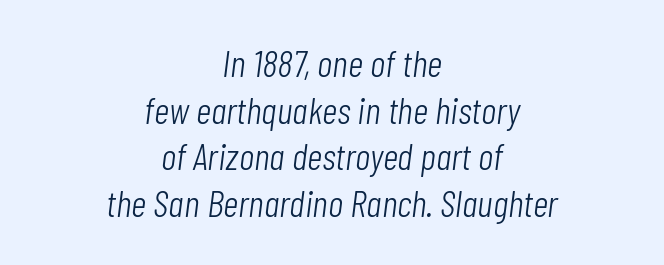
Q: Is the text bold? A: No.
Q: Is the text italic (slanted)? A: Yes, it leans right by about 7 degrees.
Q: Is the text underlined? A: No.
Q: How is the paragraph aligned? A: Centered.
Q: Is the spacing between letters normal or unusually wide? A: Normal.
Q: Width (condensed, normal, or wide)? A: Condensed.
Q: Stroke contrast? A: Low.
Q: x-height? A: Medium.
Q: Monospaced? A: No.
